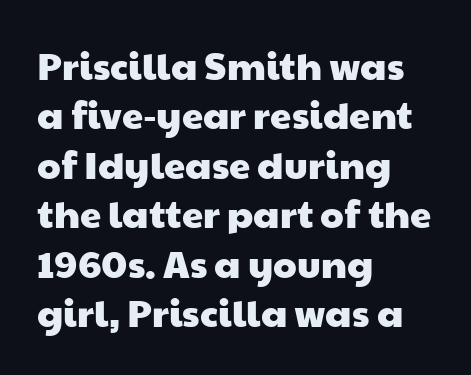
{"serif": "no", "width": "wide", "stroke_contrast": "low", "x_height": "medium", "monospaced": "no", "underline": "no", "align": "left", "line_spacing": "normal", "line_spacing_ratio": 1.3, "letter_spacing": "normal", "letter_spacing_em": 0.0, "glyph_px": 38}
